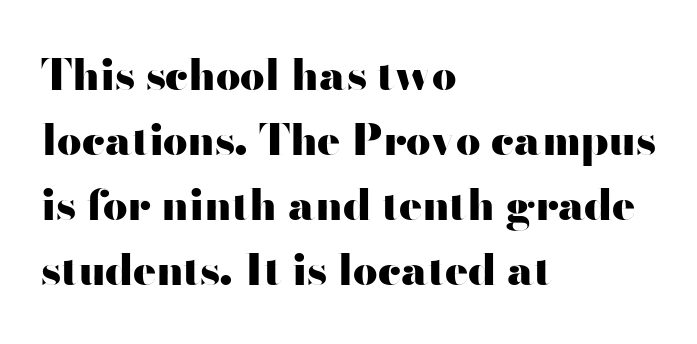
The type is set solid horizontally, with unmodified tracking. Pretty heavy lettering here — definitely bold. The typography opts for an upright posture over an oblique one. Here the designer chose a conventional face with non-uniform glyph widths. Check where the strokes stop: nothing finishes them off — pure sans. Underlining? Definitely not there.
